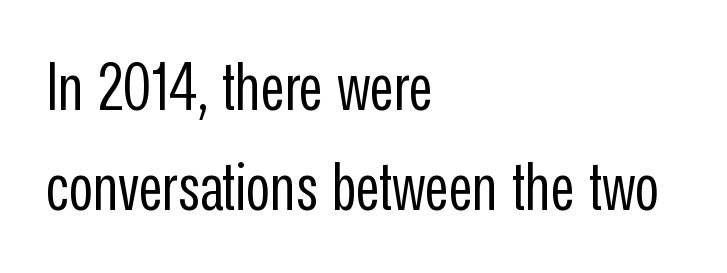
The image shows 66 px regular-weight, condensed sans-serif type, upright; set left-aligned, normal line spacing (1.52x), normal letter spacing, not underlined; low stroke contrast and a medium x-height.
